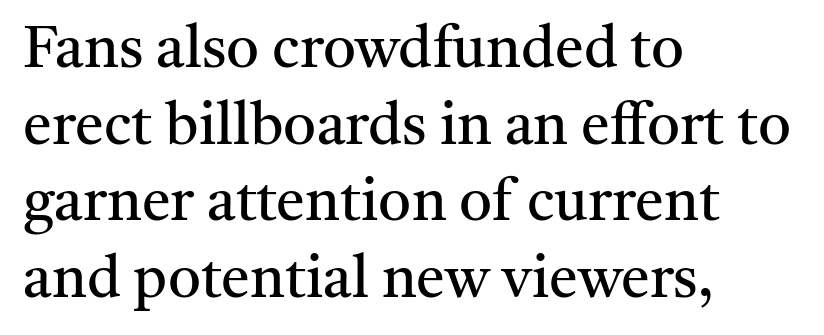
The image shows 58 px regular-weight serif type, upright; set left-aligned, normal line spacing (1.32x), normal letter spacing, not underlined; medium stroke contrast and a medium x-height.
